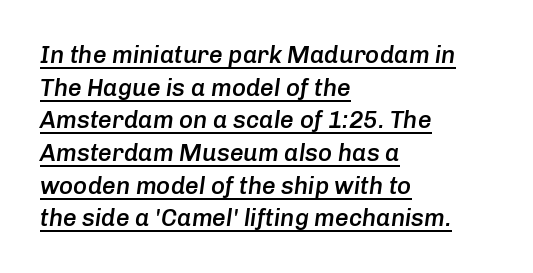
Spacing between characters is what you'd get straight out of the box. A semibold gives these letters moderate extra thickness, short of bold. Posture: slanted. The block of text has a typical density, with ordinary space between rows. The paragraph shown leans on its left margin.
